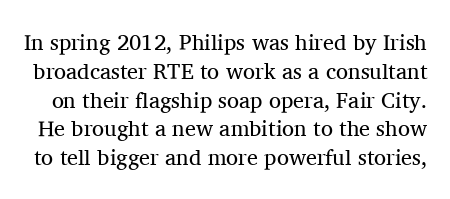
Nobody touched the tracking dial on this one. The face looks like a standard text weight, possibly lighter. Nobody drew a line under any word here. Reading down the column, the eye jumps a familiar distance to each next line. The letters stand upright; this is a roman face.
